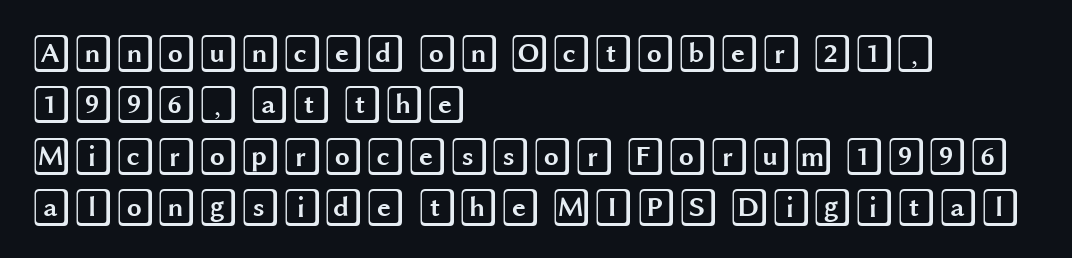
{"italic": "no", "width": "wide", "x_height": "large", "underline": "no", "align": "left", "line_spacing": "normal", "line_spacing_ratio": 1.35, "letter_spacing": "normal", "letter_spacing_em": 0.0, "glyph_px": 38}
